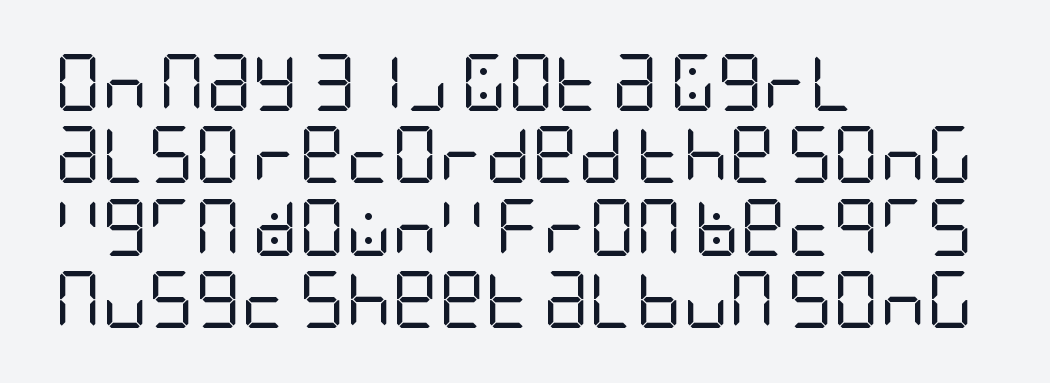
Q: Is the text bold? A: No.
Q: Is the text italic (slanted)? A: No, it is upright.
Q: Is the typeface a serif or a sans-serif typeface? A: Sans-serif.
Q: Is the text underlined? A: No.
Q: How is the paragraph aligned? A: Left-aligned.
Q: Is the spacing between letters normal or unusually wide? A: Normal.
Q: Is the spacing between lines tight, normal or loose? A: Normal.
Q: Width (condensed, normal, or wide)? A: Condensed.
Q: Stroke contrast? A: Low.
Q: x-height? A: Large.
